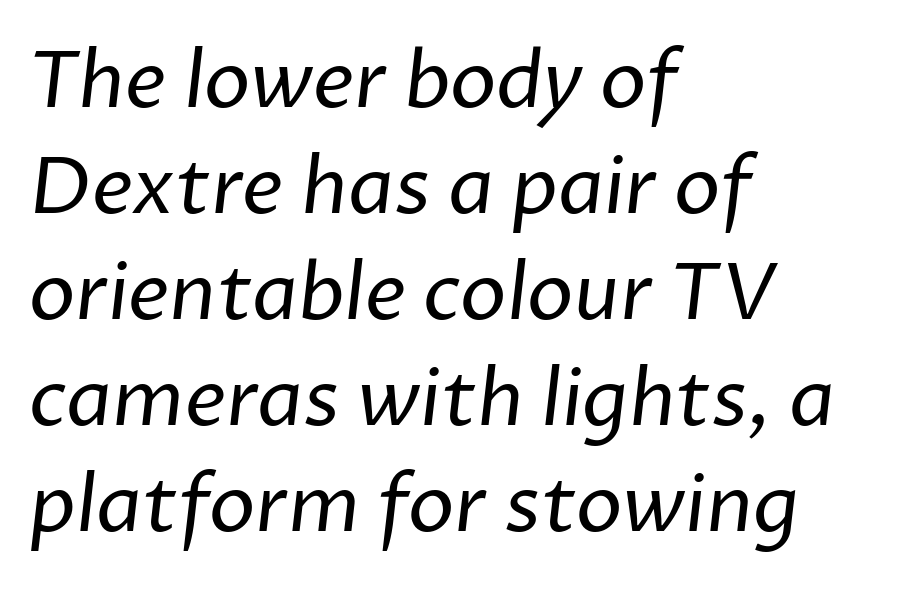
The image shows 78 px regular-weight sans-serif type; set left-aligned, normal line spacing (1.36x), normal letter spacing, not underlined; low stroke contrast and a medium x-height.
